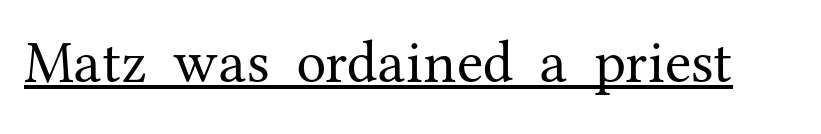
The image shows 60 px regular-weight serif type, upright; set normal letter spacing, underlined; medium stroke contrast and a medium x-height.
